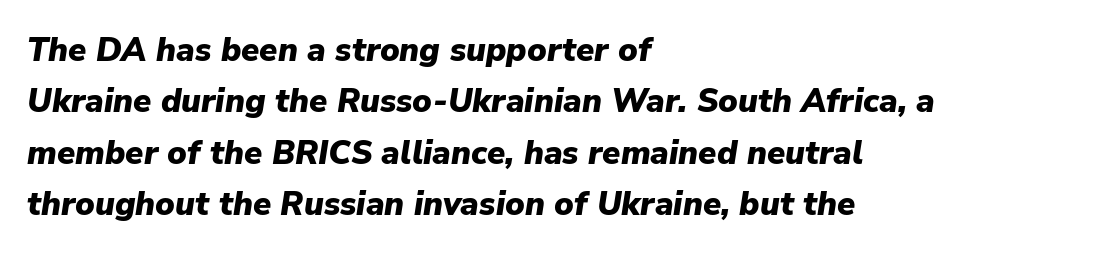
Q: Is the text bold? A: Yes.
Q: Is the text italic (slanted)? A: Yes, it leans right by about 9 degrees.
Q: Is the text underlined? A: No.
Q: How is the paragraph aligned? A: Left-aligned.
Q: Is the spacing between letters normal or unusually wide? A: Normal.
Q: Is the spacing between lines tight, normal or loose? A: Normal.
Q: Width (condensed, normal, or wide)? A: Normal.
Q: Stroke contrast? A: Low.
Q: x-height? A: Medium.
Q: Monospaced? A: No.
